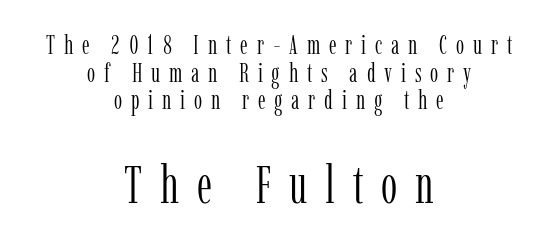
The rendering inserts visible extra space after every character. One-word summary of the alignment: center. The letters advance in unequal steps, a hallmark of proportional type. Designer's note — italics off, roman on. Is the lower block the larger one? Yes — the lower block carries the bigger type.
